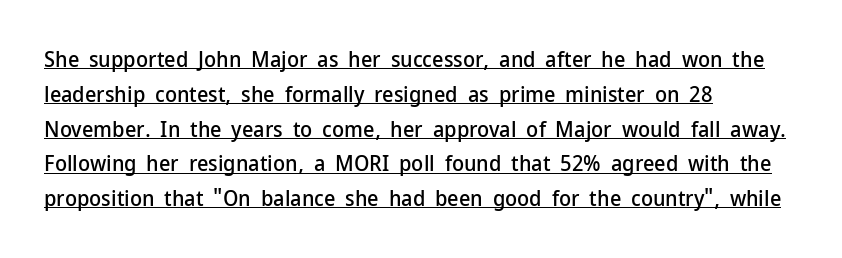
{"italic": "no", "underline": "yes", "align": "left", "line_spacing": "normal", "line_spacing_ratio": 1.58, "letter_spacing": "normal", "letter_spacing_em": 0.0, "glyph_px": 22}
